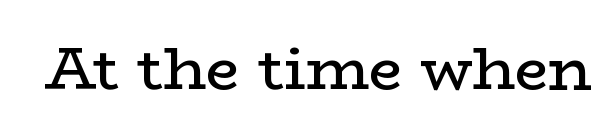
Q: Is the text bold? A: No.
Q: Is the text italic (slanted)? A: No, it is upright.
Q: Is the typeface a serif or a sans-serif typeface? A: Serif.
Q: Is the text underlined? A: No.
Q: Is the spacing between letters normal or unusually wide? A: Normal.
Q: Width (condensed, normal, or wide)? A: Wide.
Q: Stroke contrast? A: Low.
Q: x-height? A: Medium.
Q: Monospaced? A: No.
